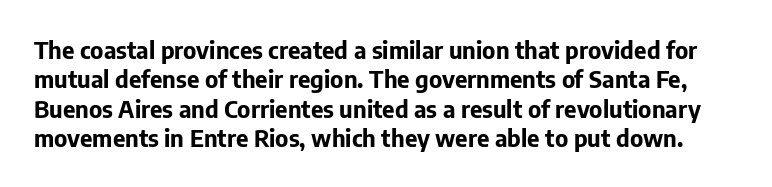
Spacing between characters is what you'd get straight out of the box. Vertical strokes here are truly vertical. A dark, heavy texture on the line: the type is bold. The glyphs are unaccompanied by any horizontal stroke below them.
